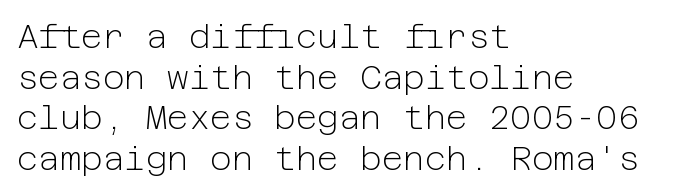
The image shows 33 px light sans-serif type, upright; set left-aligned, line spacing 1.23x, normal letter spacing, not underlined; low stroke contrast and a medium x-height.
